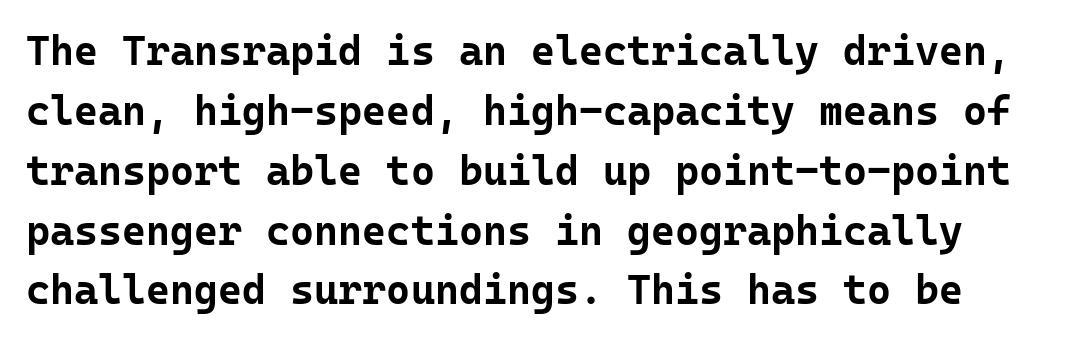
The image shows 41 px bold sans-serif type, upright, monospaced; set normal line spacing (1.46x), normal letter spacing, not underlined; low stroke contrast and a medium x-height.
